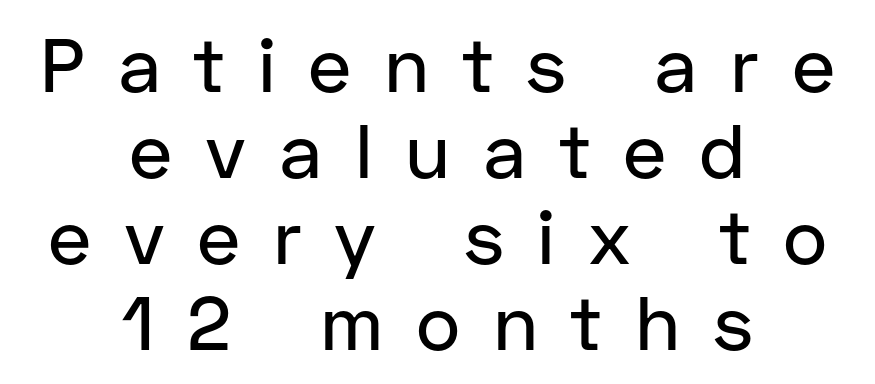
This sample uses a sans-serif face. The vertical gap from one line to the next is small. Spacing verdict: proportional, widths tailored to each character. The letters are spread apart with noticeably loose tracking. A typesetter would mark this as roman, not italic.
